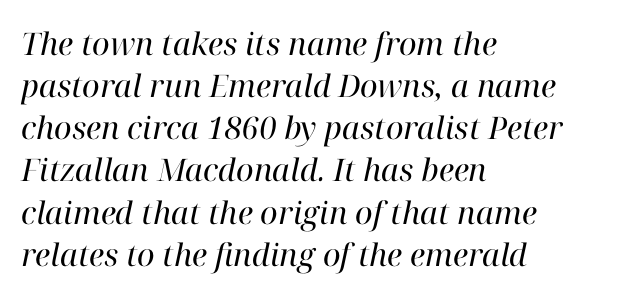
Q: Is the text bold? A: No.
Q: Is the text italic (slanted)? A: Yes, it leans right by about 12 degrees.
Q: Is the typeface a serif or a sans-serif typeface? A: Serif.
Q: Is the text underlined? A: No.
Q: How is the paragraph aligned? A: Left-aligned.
Q: Is the spacing between letters normal or unusually wide? A: Normal.
Q: Is the spacing between lines tight, normal or loose? A: Normal.
Q: Width (condensed, normal, or wide)? A: Normal.
Q: Stroke contrast? A: High.
Q: x-height? A: Medium.
Q: Monospaced? A: No.
